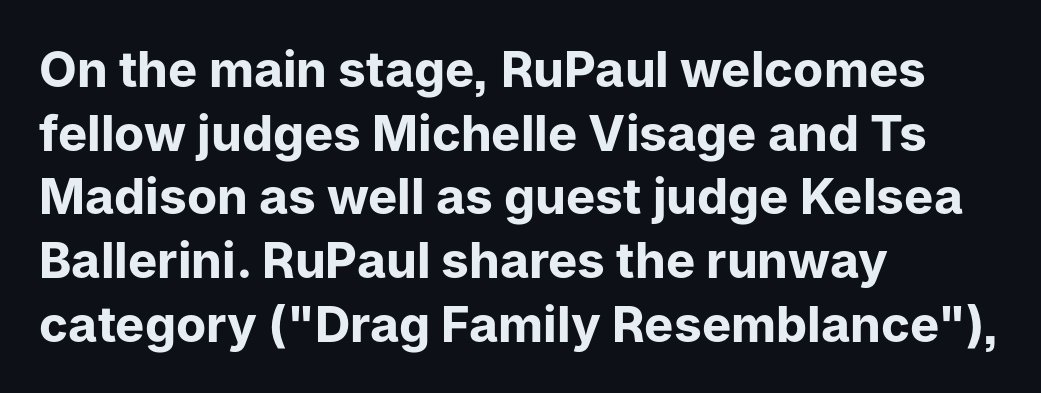
{"serif": "no", "italic": "no", "bold": "yes", "weight": "bold", "width": "normal", "stroke_contrast": "low", "x_height": "medium", "monospaced": "no", "underline": "no", "align": "left", "line_spacing": "normal", "line_spacing_ratio": 1.3, "letter_spacing": "normal", "letter_spacing_em": 0.0, "glyph_px": 49}
